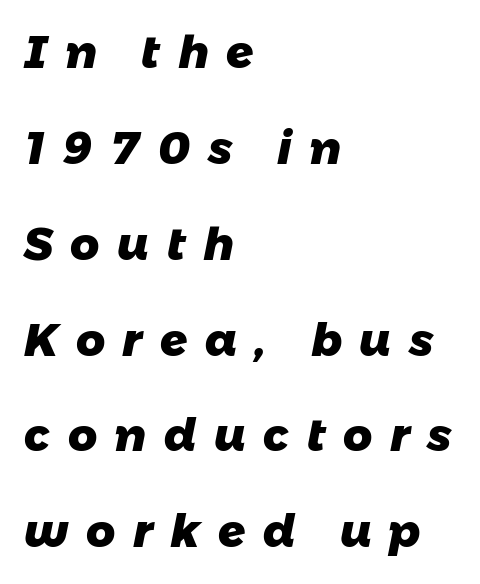
The image shows 45 px heavy sans-serif type; set left-aligned, loose line spacing (2.13x), unusually wide letter spacing (+0.39 em), not underlined; low stroke contrast and a medium x-height.
